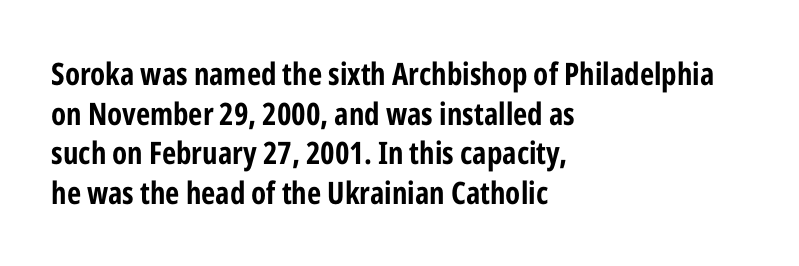
Decoration check: the copy has no underline. The line-height multiplier appears to be the usual default. Nobody touched the tracking dial on this one. Is this a fixed-width face? No — the glyphs have proportional, varying widths.
